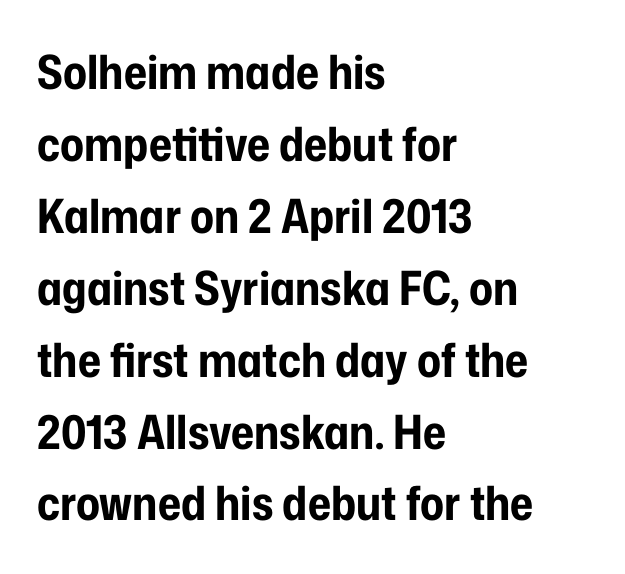
Each letter keeps its own natural width here, so spacing adapts to shape. A roman cut, with each character standing at attention. Letter spacing: default. Beneath every word, the page is bare.
